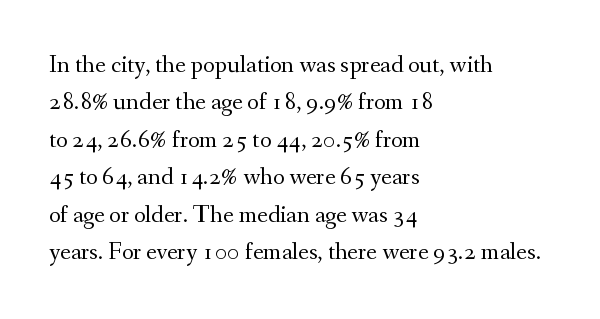
{"italic": "no", "bold": "no", "underline": "no", "align": "left", "line_spacing": "normal", "line_spacing_ratio": 1.5, "letter_spacing": "normal", "letter_spacing_em": 0.0, "glyph_px": 25}
